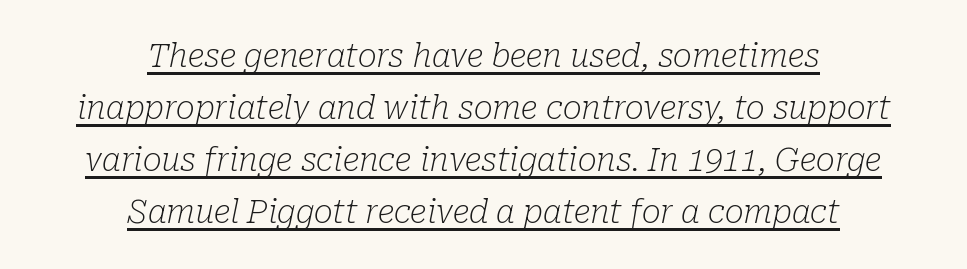
The image shows 32 px light serif type, italic (leaning right); set centered, normal line spacing (1.63x), normal letter spacing, underlined; low stroke contrast and a medium x-height.
